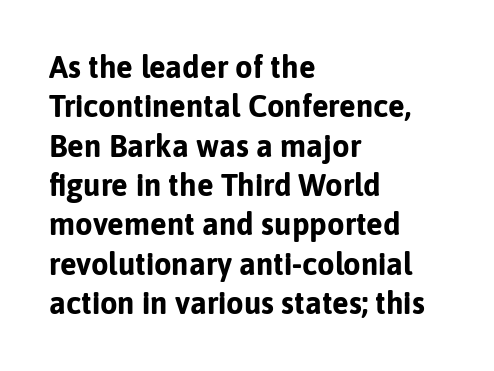
{"serif": "no", "italic": "no", "bold": "yes", "weight": "bold", "width": "normal", "stroke_contrast": "low", "x_height": "medium", "monospaced": "no", "underline": "no", "align": "left", "line_spacing": "normal", "line_spacing_ratio": 1.27, "letter_spacing": "normal", "letter_spacing_em": 0.0, "glyph_px": 31}
